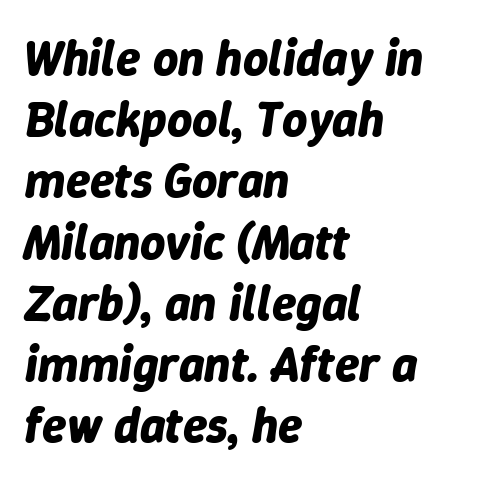
The image shows 49 px bold type, italic (leaning right); set left-aligned, normal line spacing (1.25x), normal letter spacing, not underlined; low stroke contrast and a medium x-height.
